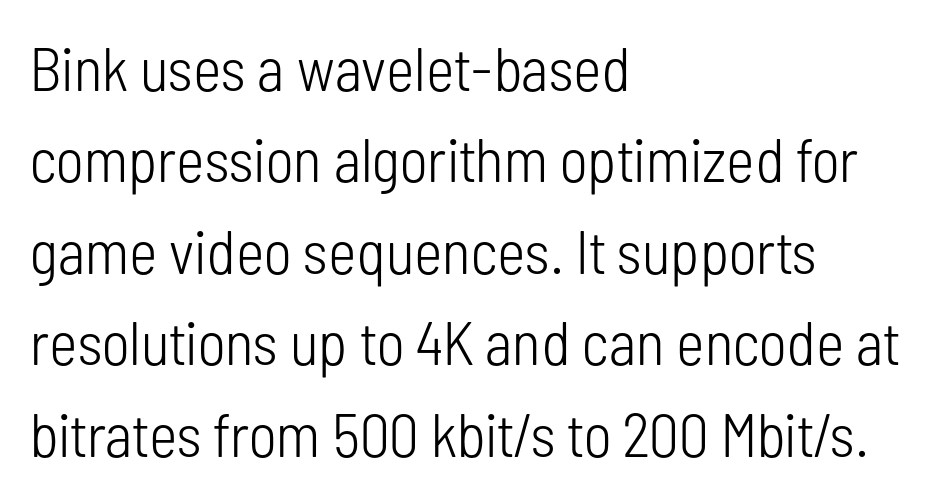
Which margin do the lines hug? The left one — the right edge is uneven. This is sans-serif lettering, the kind often seen on screens and signage. Evenly set lines give the paragraph a standard silhouette. The typeface has the unassuming heft of standard copy or less. The tracking reads as untouched default to a designer's eye.
